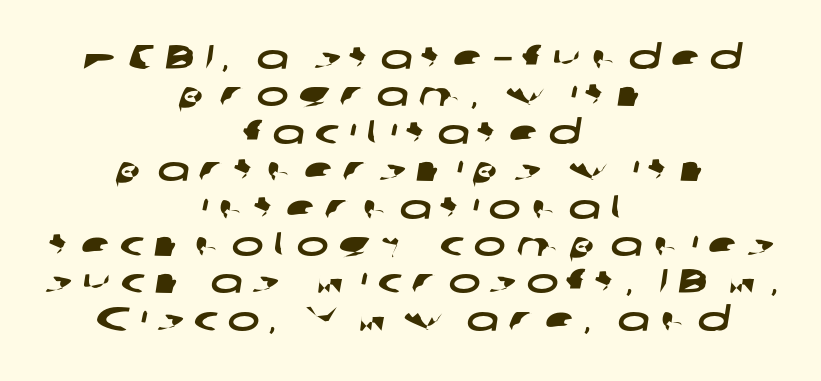
{"serif": "no", "width": "wide", "stroke_contrast": "low", "x_height": "medium", "monospaced": "no", "underline": "no", "align": "center", "line_spacing": "tight", "line_spacing_ratio": 1.1, "letter_spacing": "wide", "letter_spacing_em": 0.29, "glyph_px": 34}
